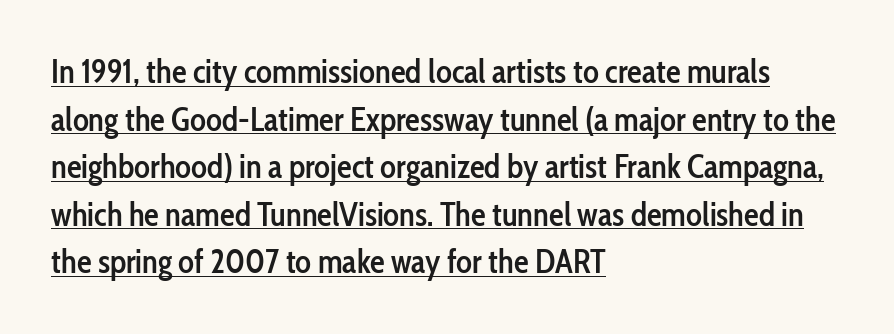
The rendering anchors every line to the left-hand side. In terms of weight, the rendering is demibold, just under bold. You could not count columns in this text — the font is proportionally spaced. The lettering holds an erect, upright posture throughout. In terms of leading, this rendering sits right in the middle.
